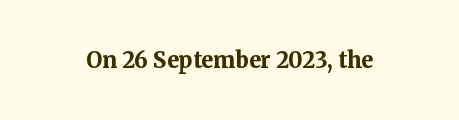
{"italic": "no", "bold": "yes", "underline": "no", "letter_spacing": "normal", "letter_spacing_em": 0.0, "glyph_px": 22}
